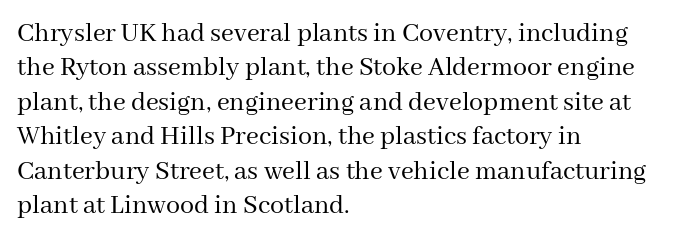
{"serif": "yes", "italic": "no", "bold": "no", "weight": "regular", "width": "normal", "stroke_contrast": "medium", "x_height": "medium", "monospaced": "no", "underline": "no", "align": "left", "line_spacing_ratio": 1.23, "letter_spacing": "normal", "letter_spacing_em": 0.0, "glyph_px": 28}
